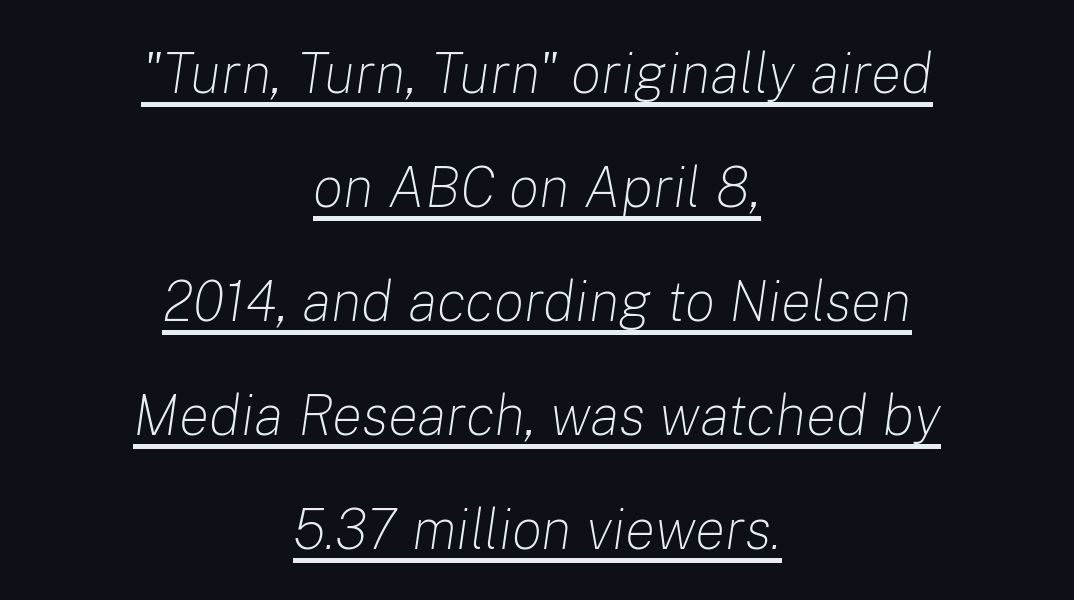
{"italic": "yes", "lean": "right", "slant_degrees": 8, "bold": "no", "weight": "light", "width": "normal", "stroke_contrast": "low", "x_height": "medium", "monospaced": "no", "underline": "yes", "align": "center", "line_spacing": "loose", "line_spacing_ratio": 2.0, "letter_spacing": "normal", "letter_spacing_em": 0.0, "glyph_px": 57}
